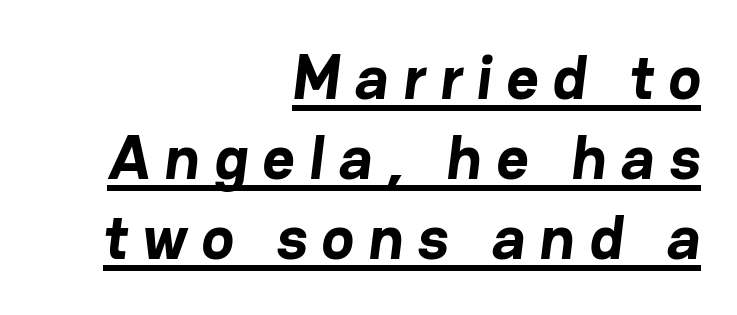
Q: Is the text bold? A: Yes.
Q: Is the typeface a serif or a sans-serif typeface? A: Sans-serif.
Q: Is the text underlined? A: Yes.
Q: How is the paragraph aligned? A: Right-aligned.
Q: Is the spacing between letters normal or unusually wide? A: Unusually wide.
Q: Is the spacing between lines tight, normal or loose? A: Normal.
Q: Width (condensed, normal, or wide)? A: Normal.
Q: Stroke contrast? A: Low.
Q: x-height? A: Medium.
Q: Monospaced? A: No.
